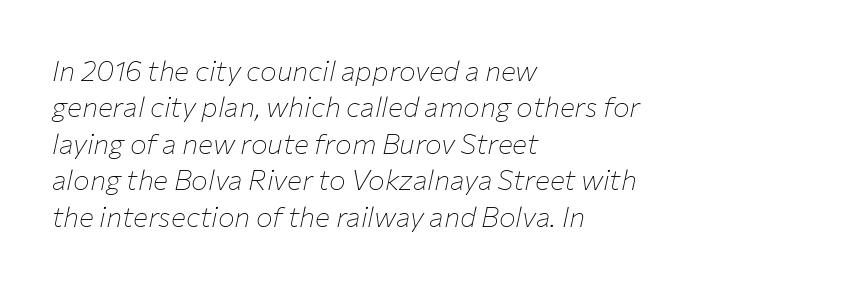
The image shows 28 px thin type, italic (leaning right); set left-aligned, normal line spacing (1.3x), normal letter spacing, not underlined; low stroke contrast and a medium x-height.
